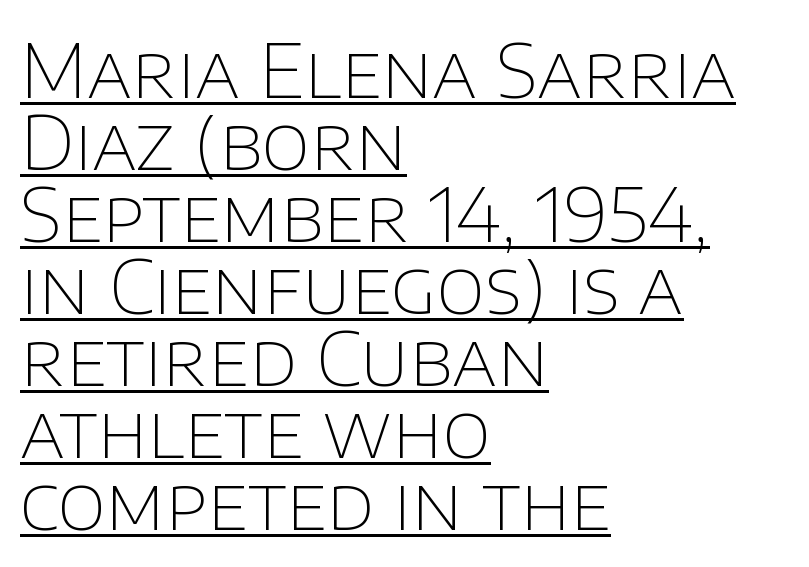
{"serif": "no", "italic": "no", "bold": "no", "weight": "thin", "width": "normal", "stroke_contrast": "low", "x_height": "large", "monospaced": "no", "underline": "yes", "align": "left", "line_spacing": "tight", "line_spacing_ratio": 0.96, "letter_spacing": "normal", "letter_spacing_em": 0.0, "glyph_px": 75}
